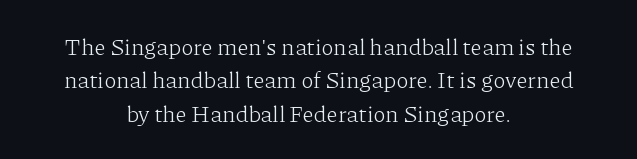
Is there much room between lines? A standard amount, neither cramped nor airy. The area under the type is left untouched. The cut favours lightness, reaching ordinary text weight at its darkest. Designer's note — italics off, roman on.
